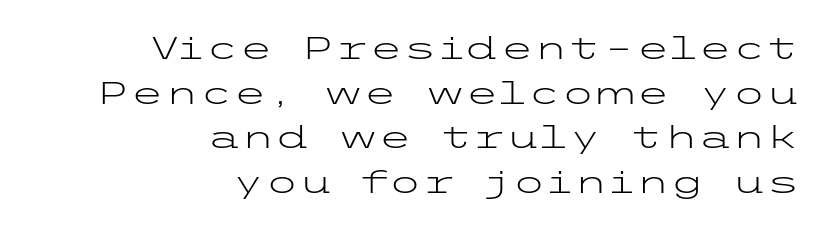
Q: Is the text bold? A: No.
Q: Is the text italic (slanted)? A: No, it is upright.
Q: Is the typeface a serif or a sans-serif typeface? A: Sans-serif.
Q: Is the text underlined? A: No.
Q: How is the paragraph aligned? A: Right-aligned.
Q: Is the spacing between letters normal or unusually wide? A: Normal.
Q: Is the spacing between lines tight, normal or loose? A: Normal.
Q: Width (condensed, normal, or wide)? A: Wide.
Q: Stroke contrast? A: Low.
Q: x-height? A: Medium.
